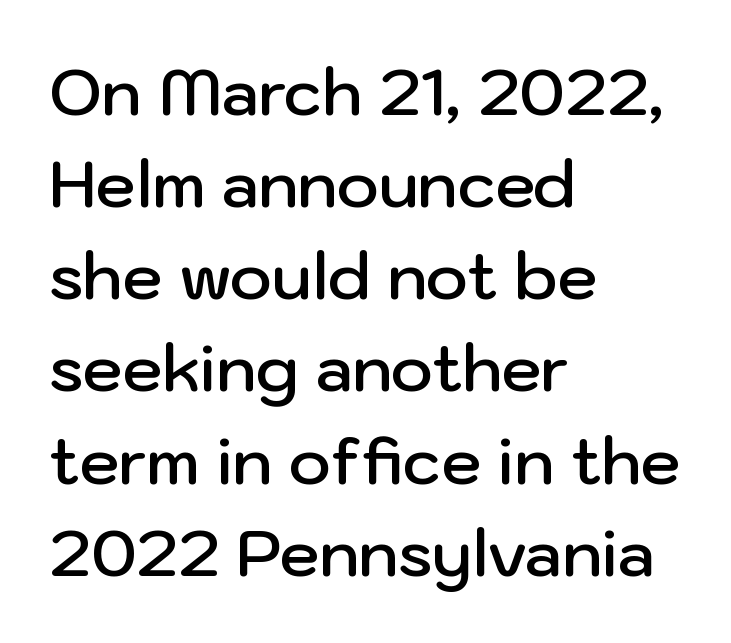
Q: Is the text bold? A: Semi-bold.
Q: Is the text italic (slanted)? A: No, it is upright.
Q: Is the typeface a serif or a sans-serif typeface? A: Sans-serif.
Q: Is the text underlined? A: No.
Q: How is the paragraph aligned? A: Left-aligned.
Q: Is the spacing between letters normal or unusually wide? A: Normal.
Q: Is the spacing between lines tight, normal or loose? A: Normal.
Q: Width (condensed, normal, or wide)? A: Normal.
Q: Stroke contrast? A: Low.
Q: x-height? A: Medium.
Q: Monospaced? A: No.
